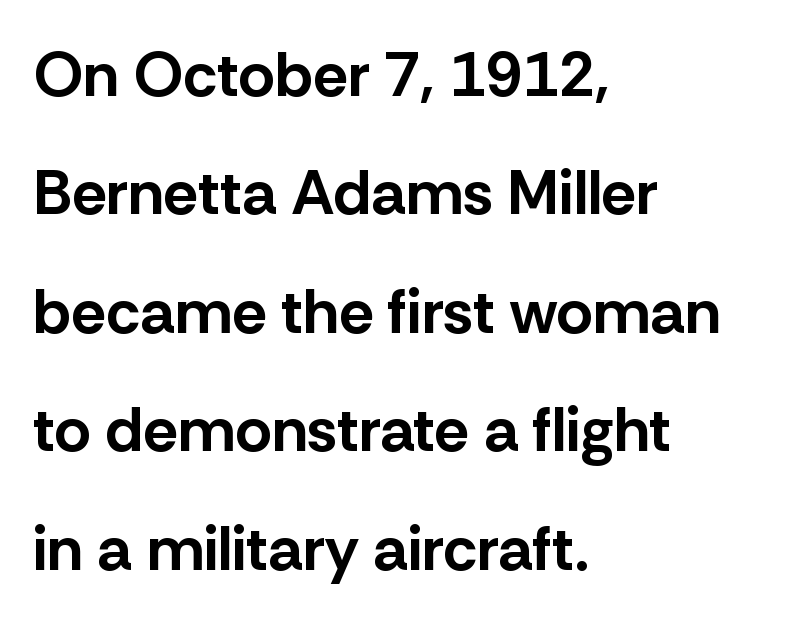
The image shows 63 px bold sans-serif type, upright; set left-aligned, line spacing 1.88x, normal letter spacing, not underlined; low stroke contrast and a medium x-height.
